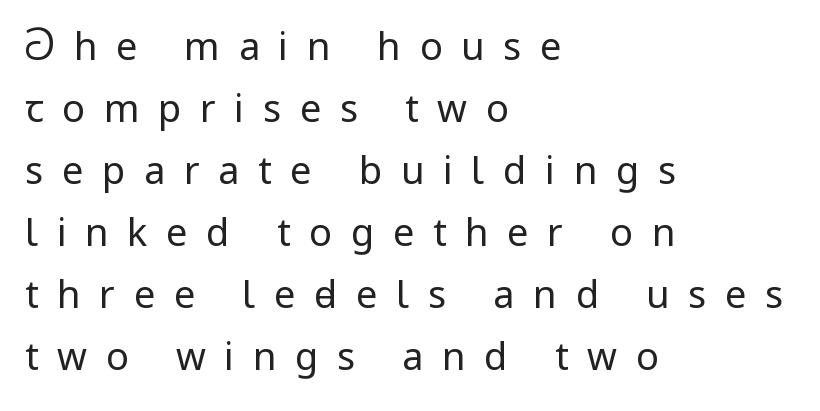
{"serif": "no", "italic": "no", "bold": "no", "weight": "regular", "width": "condensed", "stroke_contrast": "low", "x_height": "large", "monospaced": "no", "underline": "no", "align": "left", "line_spacing": "normal", "line_spacing_ratio": 1.63, "letter_spacing": "wide", "letter_spacing_em": 0.49, "glyph_px": 38}
